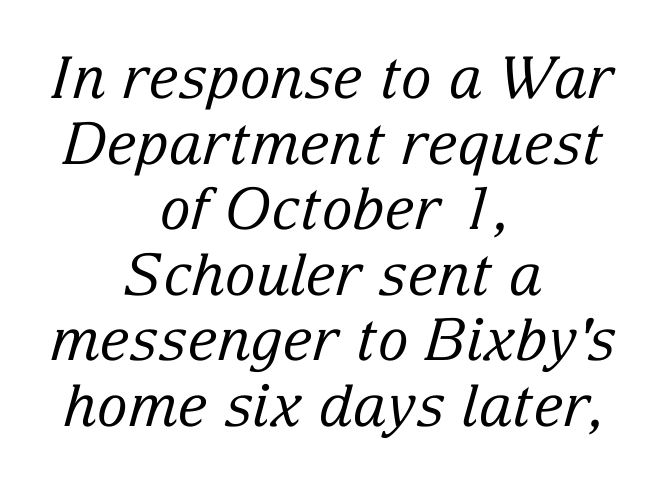
The image shows 58 px regular-weight serif type, italic (leaning right); set centered, tight line spacing (1.13x), normal letter spacing, not underlined; low stroke contrast and a medium x-height.
